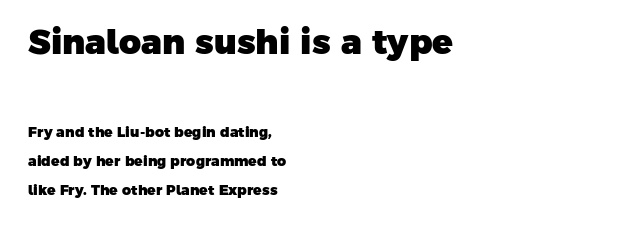
Q: Is the text bold? A: Yes.
Q: Is the typeface a serif or a sans-serif typeface? A: Sans-serif.
Q: Is the text underlined? A: No.
Q: How is the paragraph aligned? A: Left-aligned.
Q: Is the spacing between letters normal or unusually wide? A: Normal.
Q: Is the spacing between lines tight, normal or loose? A: Loose.
Q: Which block of text is set in a larger size, the first (top) or the second (bottom)? A: The first (top) one.
Q: Width (condensed, normal, or wide)? A: Normal.
Q: Stroke contrast? A: Low.
Q: x-height? A: Medium.
Q: Monospaced? A: No.
